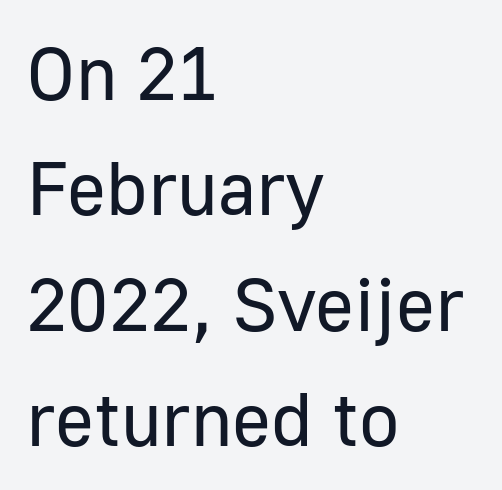
Q: Is the text bold? A: No.
Q: Is the text italic (slanted)? A: No, it is upright.
Q: Is the typeface a serif or a sans-serif typeface? A: Sans-serif.
Q: Is the text underlined? A: No.
Q: How is the paragraph aligned? A: Left-aligned.
Q: Is the spacing between letters normal or unusually wide? A: Normal.
Q: Is the spacing between lines tight, normal or loose? A: Normal.
Q: Width (condensed, normal, or wide)? A: Normal.
Q: Stroke contrast? A: Low.
Q: x-height? A: Medium.
Q: Monospaced? A: No.
